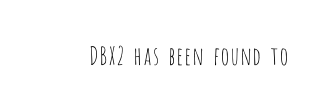
{"italic": "no", "bold": "no", "underline": "no", "letter_spacing": "normal", "letter_spacing_em": 0.0, "glyph_px": 25}
